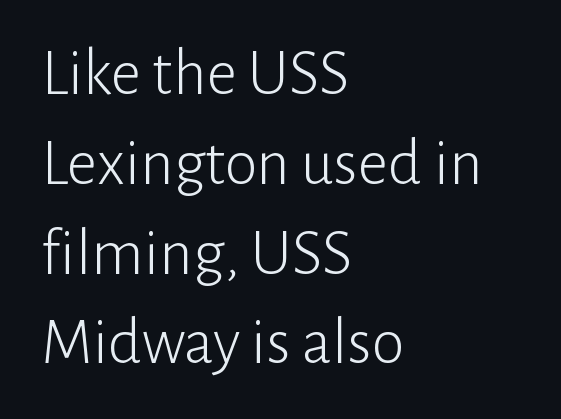
The image shows 66 px light sans-serif type, upright; set left-aligned, normal line spacing (1.36x), normal letter spacing, not underlined; low stroke contrast and a medium x-height.
